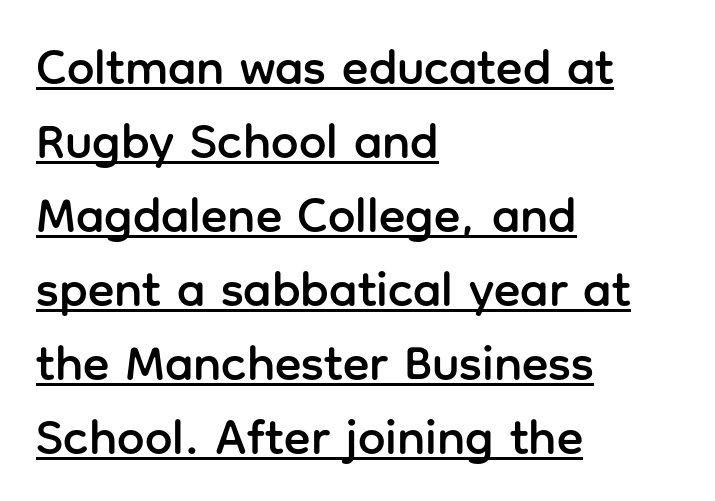
{"serif": "no", "italic": "no", "width": "normal", "stroke_contrast": "low", "x_height": "medium", "monospaced": "no", "underline": "yes", "align": "left", "line_spacing": "normal", "line_spacing_ratio": 1.51, "letter_spacing": "normal", "letter_spacing_em": 0.0, "glyph_px": 49}
